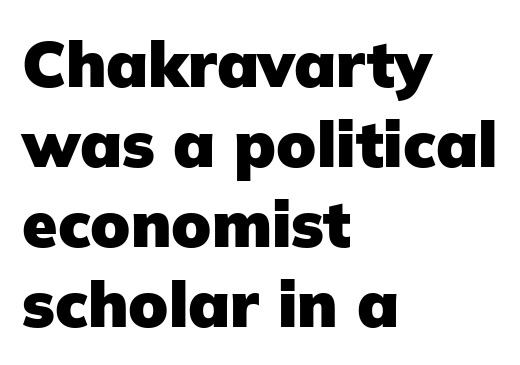
Glyph-to-glyph distance matches everyday printed text. The block of text has a typical density, with ordinary space between rows. Think of a printed novel: that variable character pitch is what you see here. The compositor pushed each line to the left boundary.
